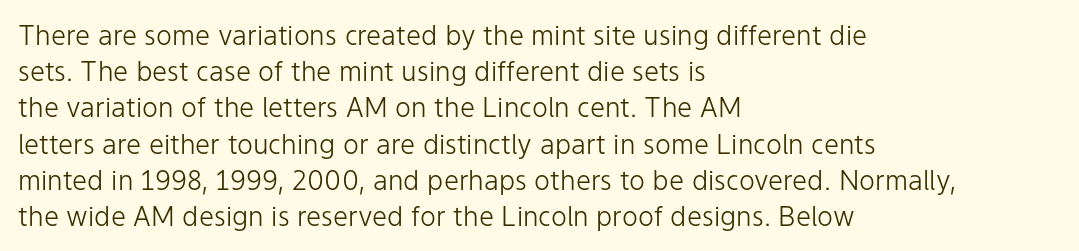
Q: Is the text bold? A: No.
Q: Is the text italic (slanted)? A: No, it is upright.
Q: Is the text underlined? A: No.
Q: How is the paragraph aligned? A: Left-aligned.
Q: Is the spacing between letters normal or unusually wide? A: Normal.
Q: Is the spacing between lines tight, normal or loose? A: Normal.
